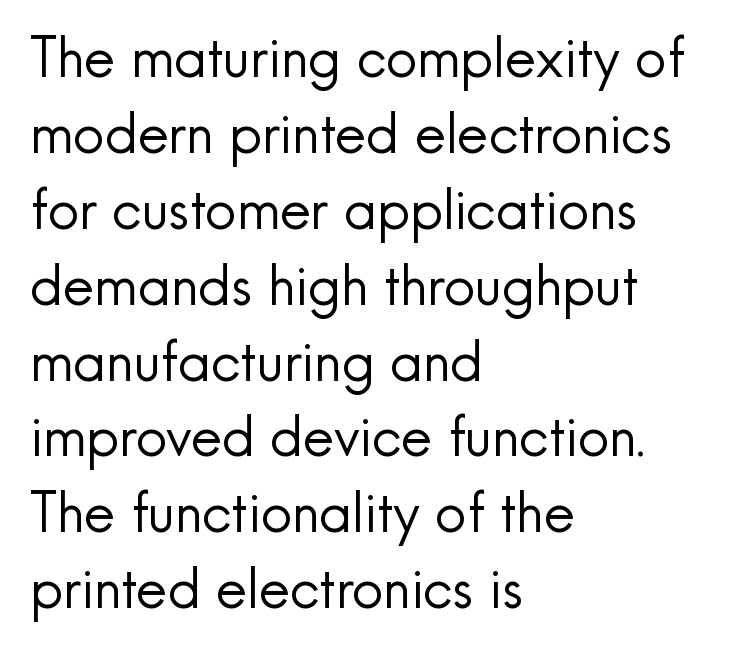
The image shows 55 px regular-weight sans-serif type, upright; set left-aligned, normal line spacing (1.38x), normal letter spacing, not underlined; a small x-height.
